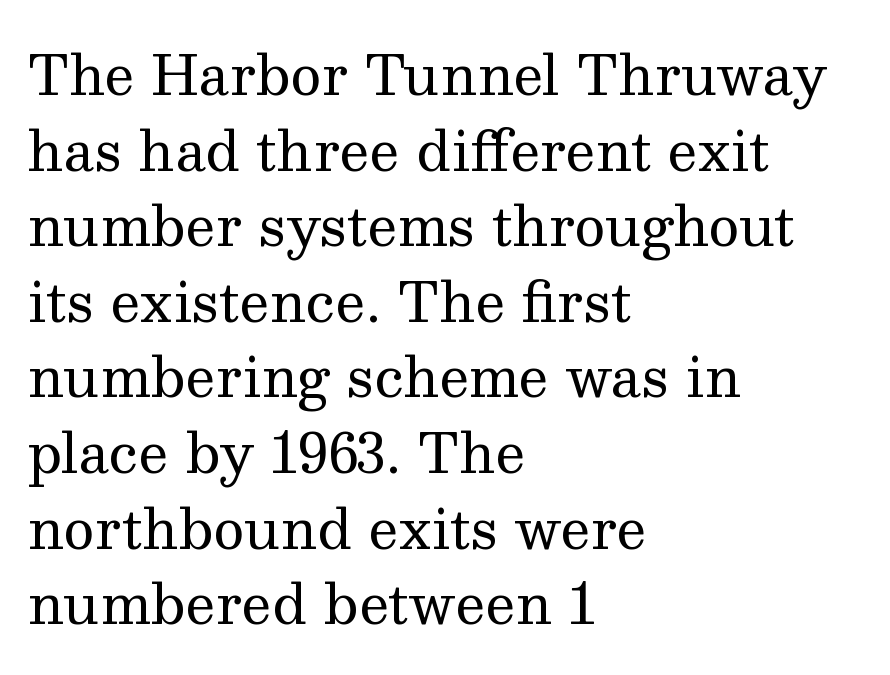
{"serif": "yes", "italic": "no", "bold": "no", "weight": "regular", "width": "normal", "stroke_contrast": "medium", "x_height": "medium", "monospaced": "no", "underline": "no", "align": "left", "line_spacing": "normal", "line_spacing_ratio": 1.4, "letter_spacing": "normal", "letter_spacing_em": 0.0, "glyph_px": 54}
